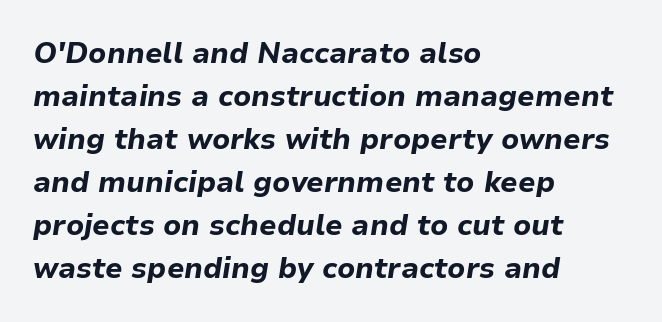
{"italic": "yes", "lean": "right", "slant_degrees": 9, "bold": "yes", "weight": "bold", "width": "normal", "stroke_contrast": "low", "x_height": "medium", "monospaced": "no", "underline": "no", "align": "left", "line_spacing": "normal", "line_spacing_ratio": 1.48, "letter_spacing": "normal", "letter_spacing_em": 0.0, "glyph_px": 29}
